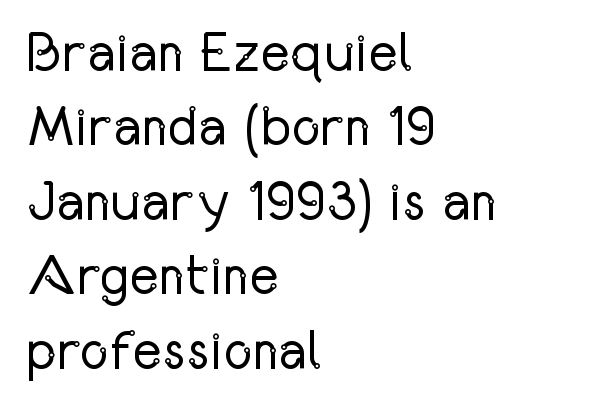
The specimen omits any rule beneath the text block's lines. Ink coverage per letter is moderate at most. The leading is moderate, giving the passage an even texture. Is there any slant? The stems are plumb. Do the characters align in a grid? No, the font is proportional. Visually the block forms a straight wall on the left and a jagged coastline on the right.
